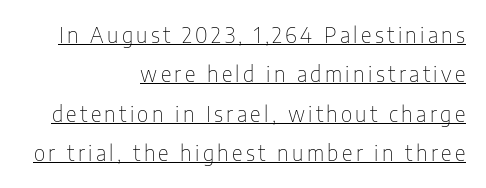
{"italic": "no", "bold": "no", "underline": "yes", "align": "right", "line_spacing_ratio": 1.88, "glyph_px": 21}
